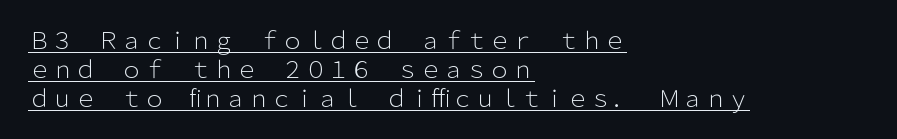
Stroke thickness stays within the range of a standard reading face or lighter. In terms of letterspacing, this is plain default setting. Italic: no, the glyphs are upright roman. Successive baselines arrive at the customary interval. The paragraph shown leans on its left margin.
